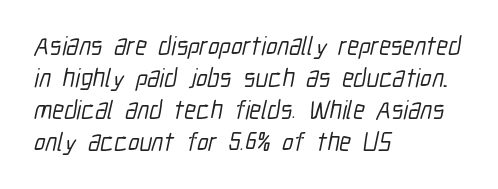
Q: Is the text underlined? A: No.
Q: How is the paragraph aligned? A: Left-aligned.
Q: Is the spacing between letters normal or unusually wide? A: Normal.
